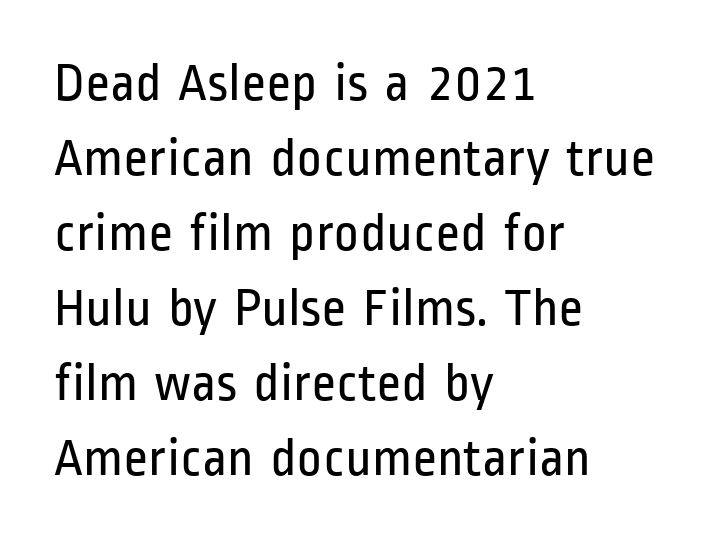
The passage shown is typed in a proportional face where columns would drift. Italic? Not at all — the glyphs are vertical. These lines stack with their left ends in a neat column. What kind of face is this? One without serifs — a sans. Between one letter and the next there's only the usual sliver of space. The designer left line spacing at the default.
